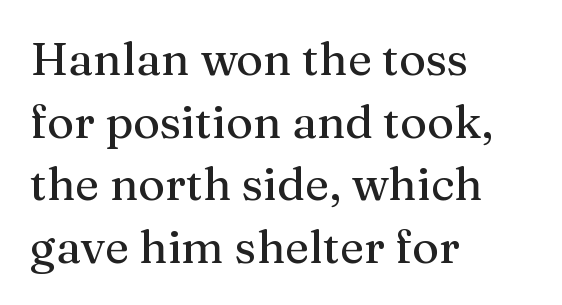
{"serif": "yes", "italic": "no", "width": "normal", "stroke_contrast": "medium", "x_height": "medium", "monospaced": "no", "underline": "no", "align": "left", "line_spacing": "normal", "line_spacing_ratio": 1.36, "letter_spacing": "normal", "letter_spacing_em": 0.0, "glyph_px": 46}
